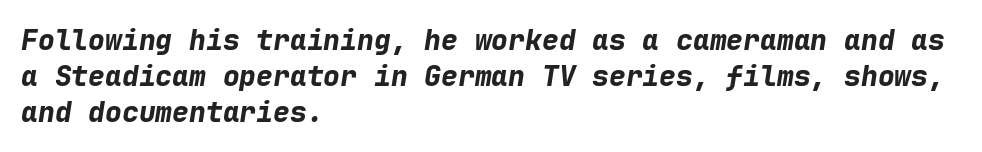
{"italic": "yes", "lean": "right", "slant_degrees": 9, "bold": "yes", "weight": "bold", "width": "normal", "stroke_contrast": "low", "x_height": "medium", "monospaced": "yes", "underline": "no", "align": "left", "line_spacing": "normal", "line_spacing_ratio": 1.28, "letter_spacing": "normal", "letter_spacing_em": 0.0, "glyph_px": 28}
